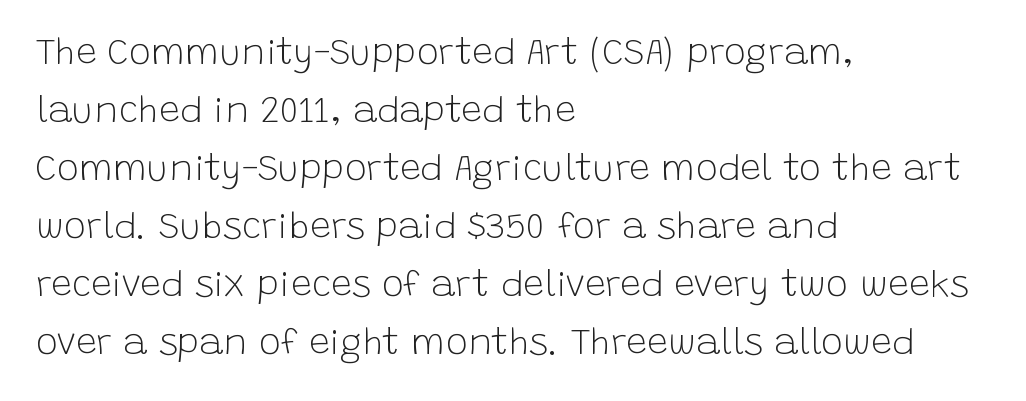
Q: Is the text bold? A: No.
Q: Is the text italic (slanted)? A: No, it is upright.
Q: Is the typeface a serif or a sans-serif typeface? A: Sans-serif.
Q: Is the text underlined? A: No.
Q: How is the paragraph aligned? A: Left-aligned.
Q: Is the spacing between letters normal or unusually wide? A: Normal.
Q: Is the spacing between lines tight, normal or loose? A: Normal.
Q: Width (condensed, normal, or wide)? A: Normal.
Q: Stroke contrast? A: Low.
Q: x-height? A: Large.
Q: Monospaced? A: No.
